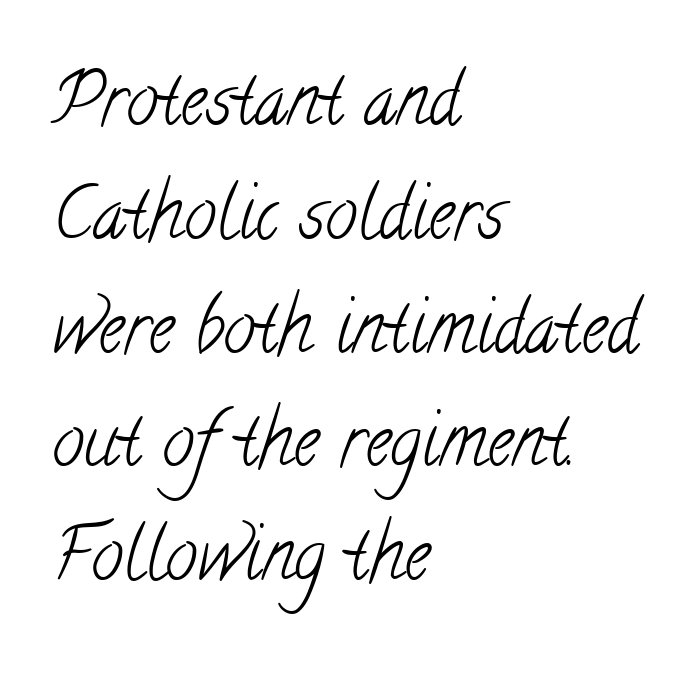
The image shows 72 px light, condensed serif type; set left-aligned, normal line spacing (1.58x), normal letter spacing, not underlined; low stroke contrast and a small x-height.
